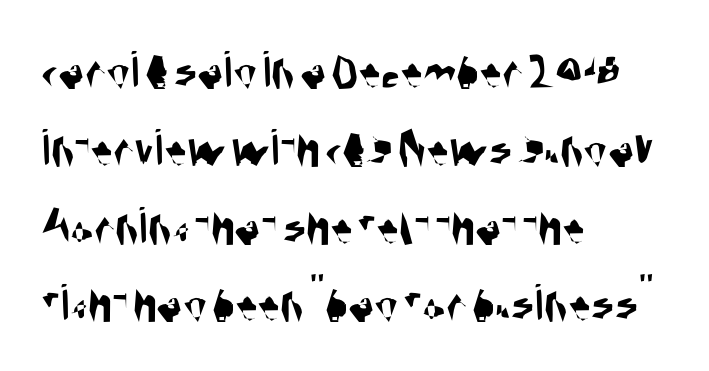
The image shows 54 px condensed sans-serif type; set left-aligned, normal line spacing (1.44x), normal letter spacing, not underlined; medium stroke contrast and a large x-height.
